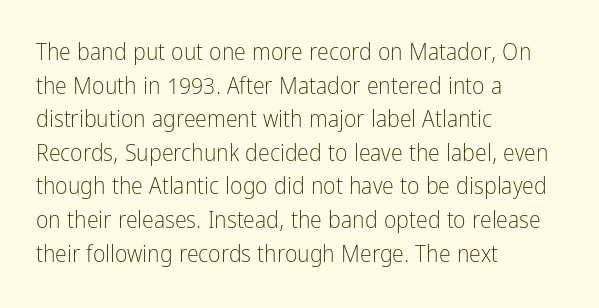
The image shows 24 px text type, upright; set left-aligned, normal line spacing (1.4x), normal letter spacing, not underlined.
